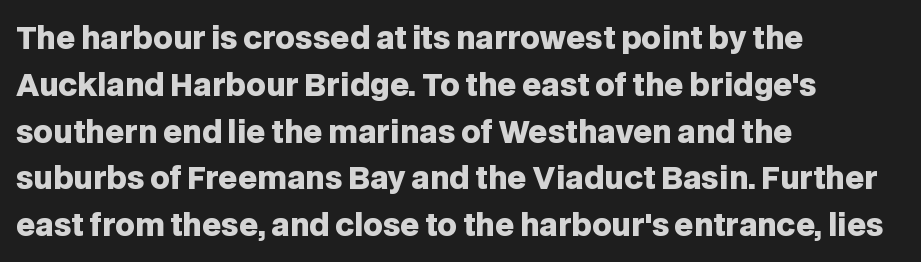
If you drew a ruler down the left edge, every line would touch it. Characters remain perfectly vertical along every line. Set as a true bold cut, around the 700 mark. Characters follow at the spacing the type designer built in.
